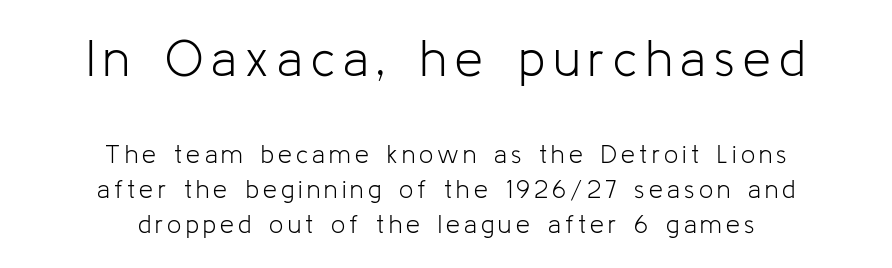
{"serif": "no", "italic": "no", "bold": "no", "weight": "light", "width": "normal", "stroke_contrast": "low", "x_height": "medium", "monospaced": "no", "underline": "no", "align": "center", "line_spacing": "normal", "line_spacing_ratio": 1.4, "larger_block": "first", "size_ratio": 2.0, "glyph_px": 50}
